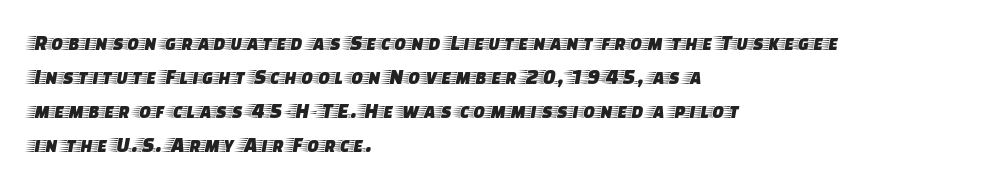
Q: Is the text italic (slanted)? A: Yes.
Q: Is the text underlined? A: No.
Q: How is the paragraph aligned? A: Left-aligned.
Q: Is the spacing between letters normal or unusually wide? A: Normal.
Q: Is the spacing between lines tight, normal or loose? A: Normal.
